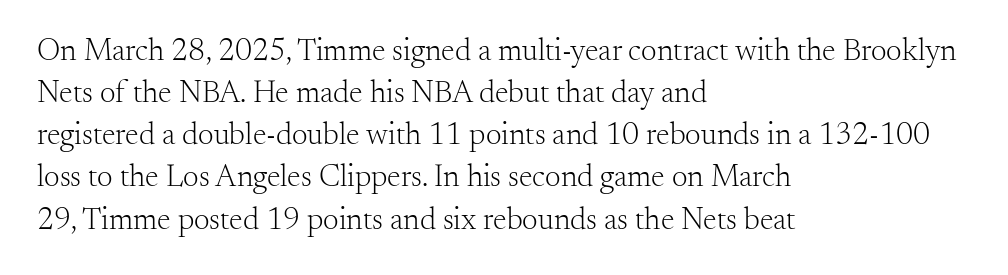
Q: Is the text bold? A: No.
Q: Is the text italic (slanted)? A: No, it is upright.
Q: Is the typeface a serif or a sans-serif typeface? A: Serif.
Q: Is the text underlined? A: No.
Q: How is the paragraph aligned? A: Left-aligned.
Q: Is the spacing between letters normal or unusually wide? A: Normal.
Q: Is the spacing between lines tight, normal or loose? A: Normal.
Q: Width (condensed, normal, or wide)? A: Normal.
Q: Stroke contrast? A: Medium.
Q: x-height? A: Small.
Q: Monospaced? A: No.
